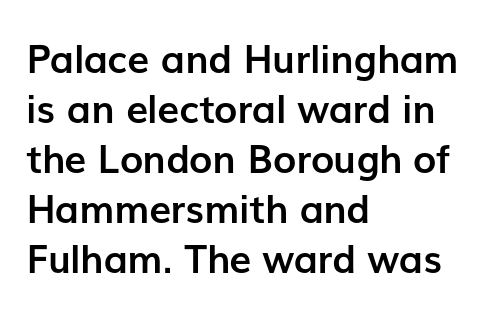
The type is set solid horizontally, with unmodified tracking. Do the characters align in a grid? No, the font is proportional. Descender tails drop into unmarked territory. Posture: upright roman. Which margin do the lines hug? The left one — the right edge is uneven. The passage shown stacks its lines at a standard gap.
